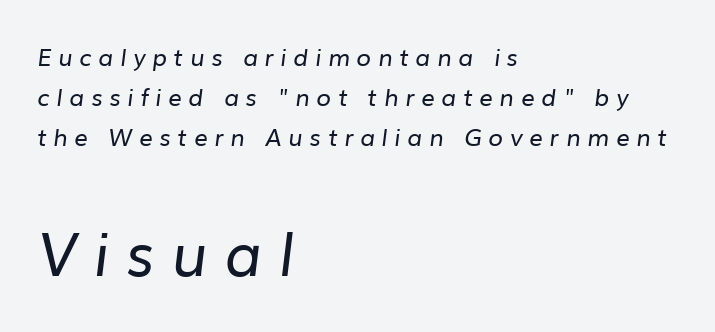
{"serif": "no", "bold": "no", "weight": "regular", "width": "normal", "stroke_contrast": "low", "x_height": "medium", "monospaced": "no", "underline": "no", "align": "left", "line_spacing": "normal", "line_spacing_ratio": 1.67, "letter_spacing": "wide", "letter_spacing_em": 0.28, "larger_block": "second", "size_ratio": 2.5, "glyph_px": 60}
